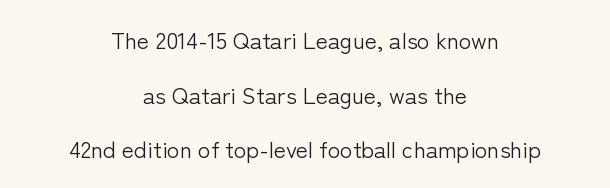
Q: Is the text bold? A: No.
Q: Is the text italic (slanted)? A: No, it is upright.
Q: Is the text underlined? A: No.
Q: How is the paragraph aligned? A: Centered.
Q: Is the spacing between letters normal or unusually wide? A: Normal.
Q: Is the spacing between lines tight, normal or loose? A: Loose.
